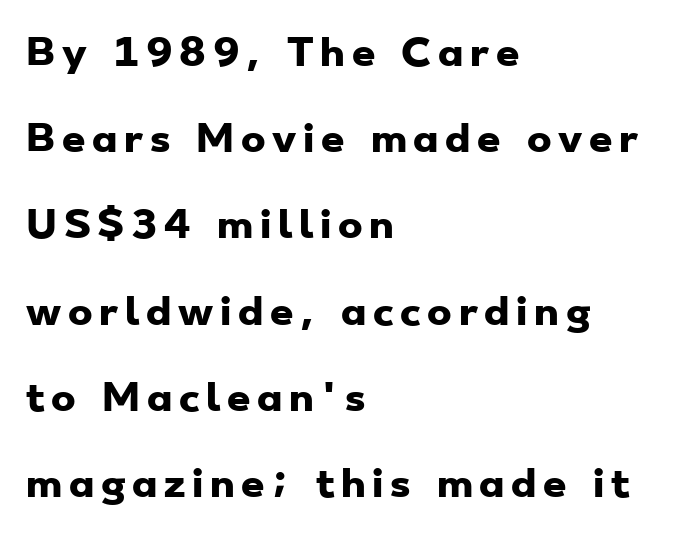
The image shows 37 px heavy, wide sans-serif type; set left-aligned, loose line spacing (2.33x), not underlined; low stroke contrast and a small x-height.
